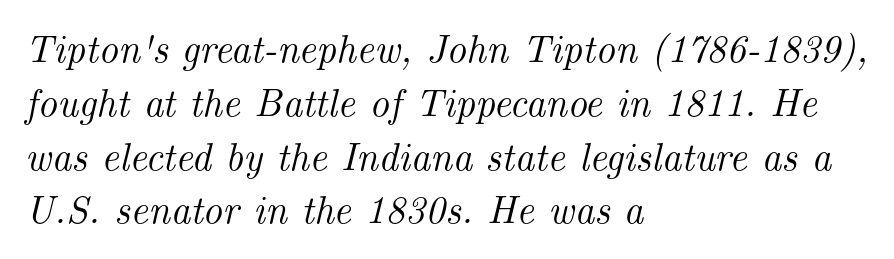
Q: Is the text italic (slanted)? A: Yes, it leans right by about 14 degrees.
Q: Is the typeface a serif or a sans-serif typeface? A: Serif.
Q: Is the text underlined? A: No.
Q: How is the paragraph aligned? A: Left-aligned.
Q: Is the spacing between letters normal or unusually wide? A: Normal.
Q: Is the spacing between lines tight, normal or loose? A: Normal.
Q: Width (condensed, normal, or wide)? A: Normal.
Q: Stroke contrast? A: Medium.
Q: x-height? A: Small.
Q: Monospaced? A: No.
